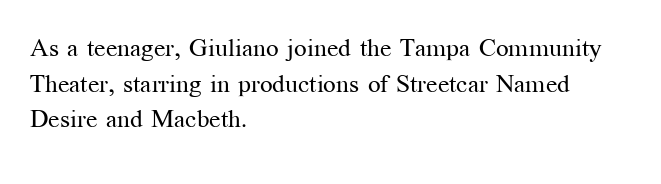
The image shows 25 px text type, upright; set left-aligned, normal line spacing (1.43x), normal letter spacing, not underlined.
